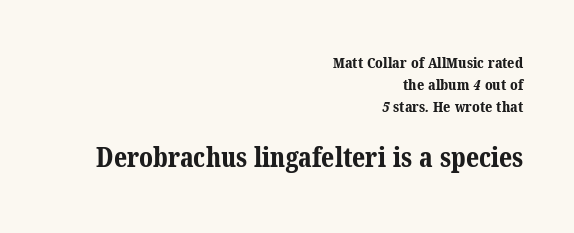
{"bold": "yes", "underline": "no", "align": "right", "line_spacing": "normal", "line_spacing_ratio": 1.46, "letter_spacing": "normal", "letter_spacing_em": 0.0, "larger_block": "second", "size_ratio": 1.8, "glyph_px": 27}
